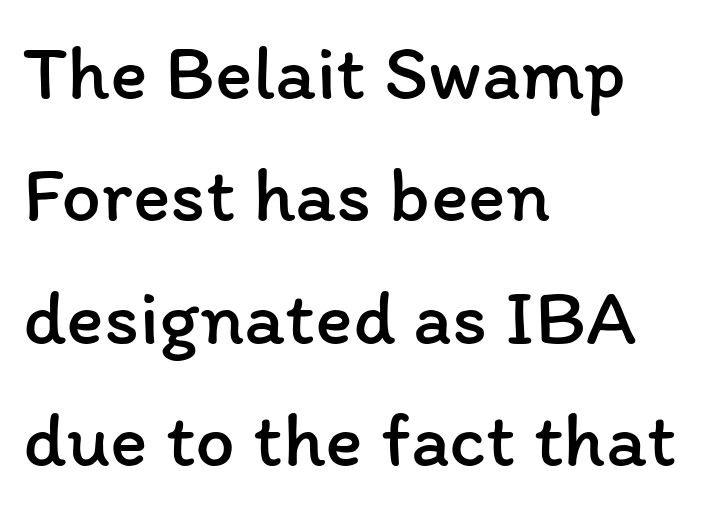
{"italic": "no", "bold": "no", "weight": "regular", "width": "normal", "stroke_contrast": "low", "x_height": "medium", "monospaced": "no", "underline": "no", "align": "left", "line_spacing": "normal", "line_spacing_ratio": 1.55, "letter_spacing": "normal", "letter_spacing_em": 0.0, "glyph_px": 79}
